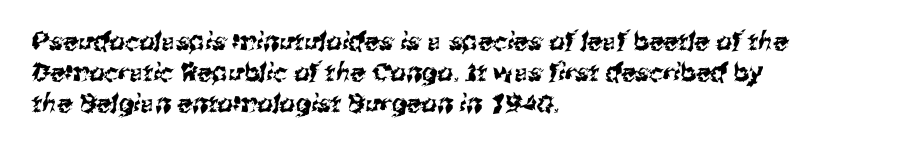
The image shows 25 px text type; set left-aligned, line spacing 1.24x, normal letter spacing, not underlined.
